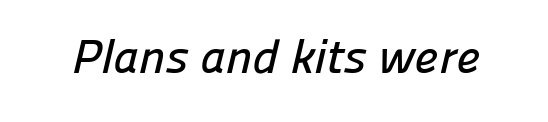
Q: Is the typeface a serif or a sans-serif typeface? A: Sans-serif.
Q: Is the text underlined? A: No.
Q: Is the spacing between letters normal or unusually wide? A: Normal.
Q: Width (condensed, normal, or wide)? A: Normal.
Q: Stroke contrast? A: Low.
Q: x-height? A: Medium.
Q: Monospaced? A: No.
